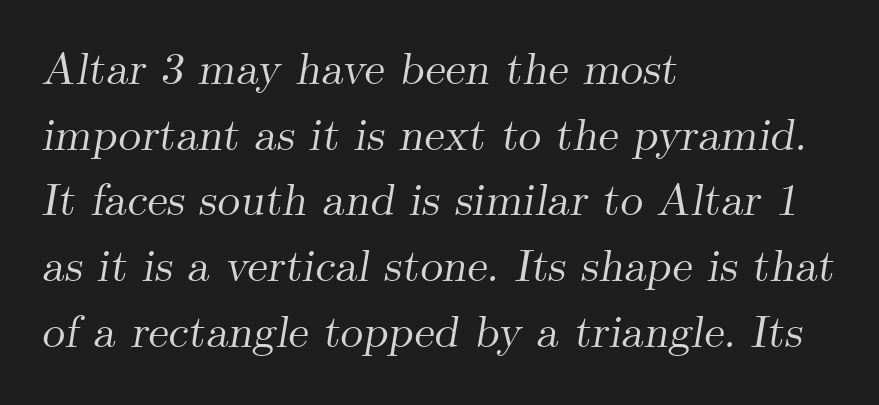
Q: Is the text italic (slanted)? A: Yes, it leans right by about 9 degrees.
Q: Is the typeface a serif or a sans-serif typeface? A: Serif.
Q: Is the text underlined? A: No.
Q: How is the paragraph aligned? A: Left-aligned.
Q: Is the spacing between letters normal or unusually wide? A: Normal.
Q: Is the spacing between lines tight, normal or loose? A: Normal.
Q: Width (condensed, normal, or wide)? A: Normal.
Q: Stroke contrast? A: Medium.
Q: x-height? A: Small.
Q: Monospaced? A: No.
